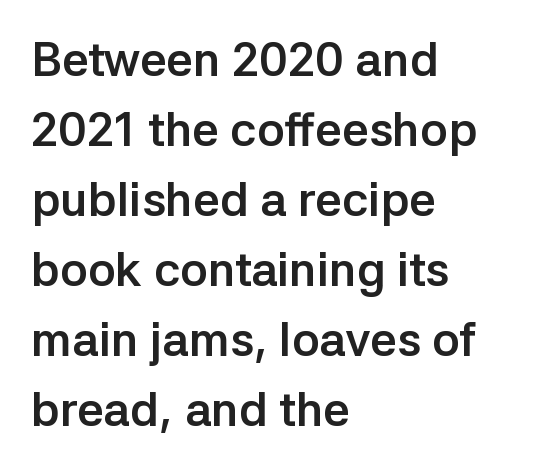
{"serif": "no", "italic": "no", "bold": "yes", "weight": "semibold", "width": "normal", "stroke_contrast": "low", "x_height": "medium", "monospaced": "no", "underline": "no", "align": "left", "line_spacing": "normal", "line_spacing_ratio": 1.49, "letter_spacing": "normal", "letter_spacing_em": 0.0, "glyph_px": 47}
